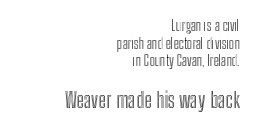
Q: Is the text italic (slanted)? A: No, it is upright.
Q: Is the text underlined? A: No.
Q: How is the paragraph aligned? A: Right-aligned.
Q: Is the spacing between letters normal or unusually wide? A: Normal.
Q: Is the spacing between lines tight, normal or loose? A: Normal.
Q: Which block of text is set in a larger size, the first (top) or the second (bottom)? A: The second (bottom) one.
